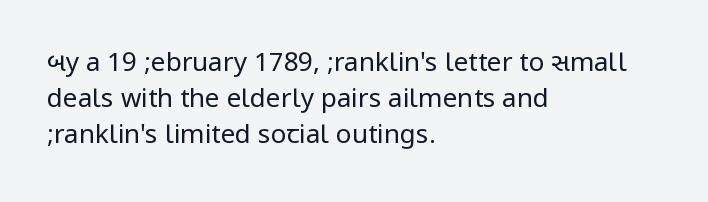
Teacher's note: observe the even left margin — that is flush-left alignment. Students, note that the glyphs here touch the page at normal intervals. Do the letters lean? They stand straight. Descenders hang freely into open space. Stem width sits at or under what a default text font uses.
